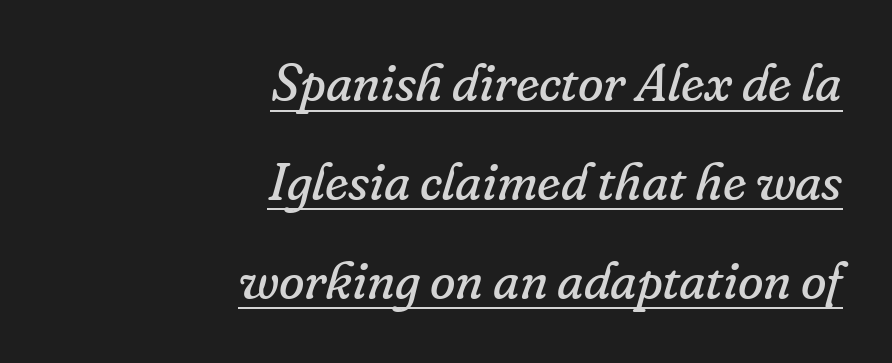
Q: Is the text bold? A: No.
Q: Is the text italic (slanted)? A: Yes, it leans right by about 16 degrees.
Q: Is the typeface a serif or a sans-serif typeface? A: Serif.
Q: Is the text underlined? A: Yes.
Q: How is the paragraph aligned? A: Right-aligned.
Q: Is the spacing between letters normal or unusually wide? A: Normal.
Q: Is the spacing between lines tight, normal or loose? A: Loose.
Q: Width (condensed, normal, or wide)? A: Normal.
Q: Stroke contrast? A: Low.
Q: x-height? A: Small.
Q: Monospaced? A: No.
